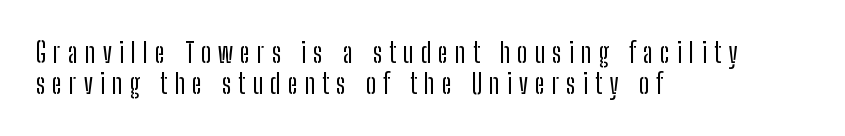
The image shows 27 px text type, upright; set left-aligned, tight line spacing (1.14x), unusually wide letter spacing (+0.27 em), not underlined.
